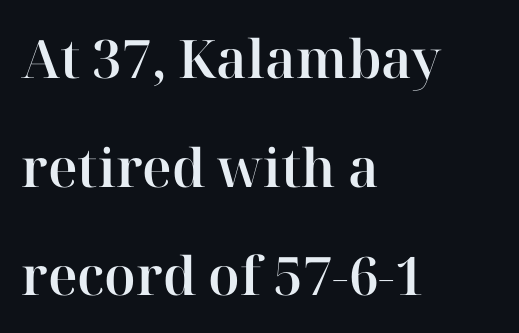
Q: Is the text italic (slanted)? A: No, it is upright.
Q: Is the typeface a serif or a sans-serif typeface? A: Serif.
Q: Is the text underlined? A: No.
Q: How is the paragraph aligned? A: Left-aligned.
Q: Is the spacing between letters normal or unusually wide? A: Normal.
Q: Is the spacing between lines tight, normal or loose? A: Loose.
Q: Width (condensed, normal, or wide)? A: Normal.
Q: Stroke contrast? A: High.
Q: x-height? A: Medium.
Q: Monospaced? A: No.
